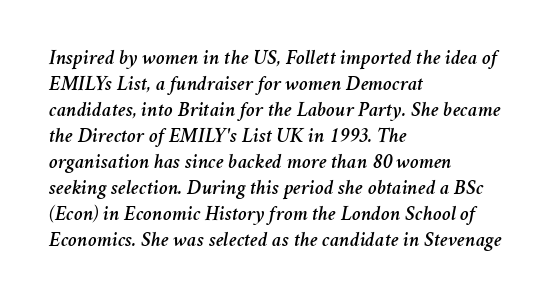
{"italic": "yes", "lean": "right", "slant_degrees": 11, "underline": "no", "align": "left", "line_spacing_ratio": 1.24, "letter_spacing": "normal", "letter_spacing_em": 0.0, "glyph_px": 21}
